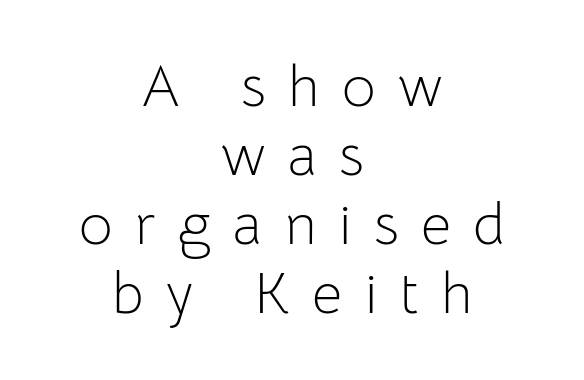
Look at the bottom of the vertical strokes: they stop flat, with no serifs. This sample has the flowing, uneven cadence of proportional lettering. Words float on clear page, feet unadorned. Words appear elongated and porous because spacing is wide.
